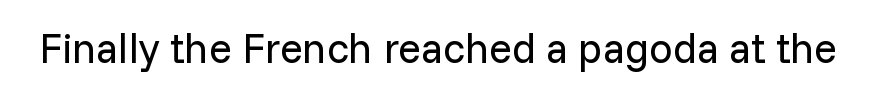
{"serif": "no", "italic": "no", "bold": "no", "weight": "regular", "width": "normal", "stroke_contrast": "low", "x_height": "medium", "monospaced": "no", "underline": "no", "letter_spacing": "normal", "letter_spacing_em": 0.0, "glyph_px": 42}
